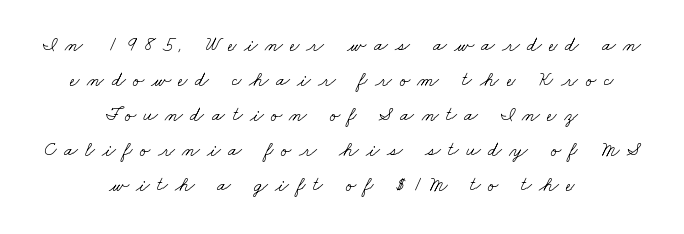
Q: Is the text bold? A: No.
Q: Is the text underlined? A: No.
Q: How is the paragraph aligned? A: Centered.
Q: Is the spacing between letters normal or unusually wide? A: Unusually wide.
